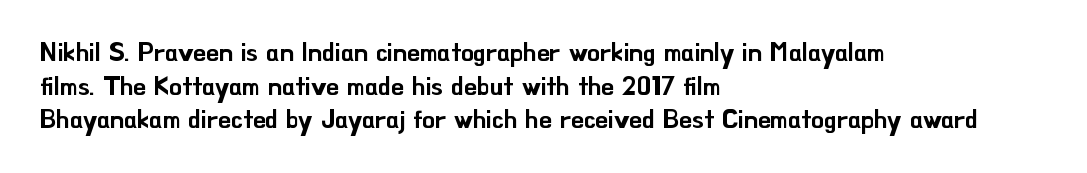
Caption: multi-line text, flush left, ragged right. The font's upright variant was chosen for this text. What stands out about the letter spacing? Nothing — it is the standard amount. Has an underline been added? It has not. This block has exactly the height ordinary leading produces.
